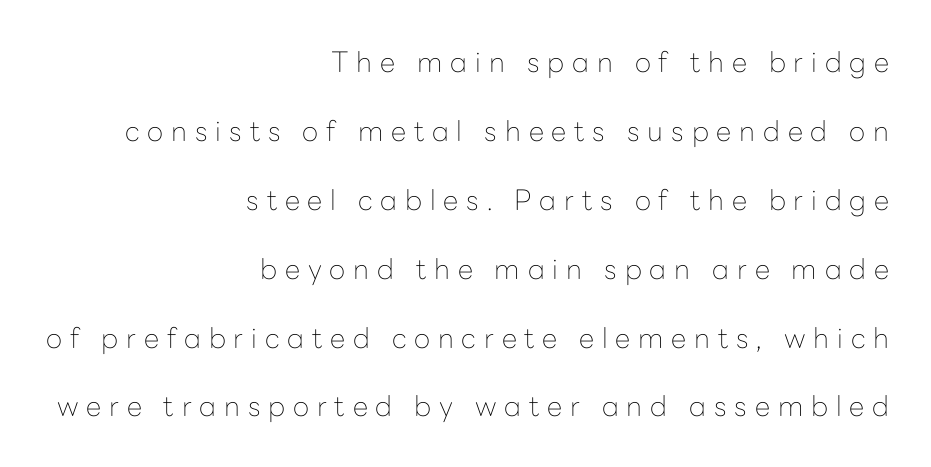
The image shows 28 px thin sans-serif type, upright; set right-aligned, loose line spacing (2.46x), unusually wide letter spacing (+0.28 em), not underlined; low stroke contrast and a medium x-height.
